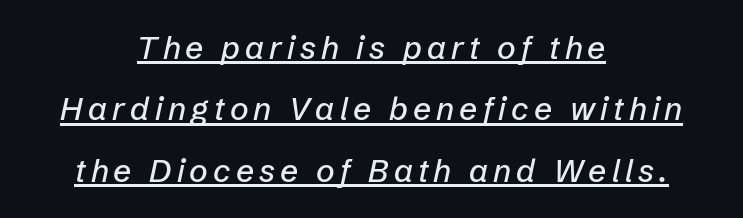
Compared with ordinary roman type, these characters are visibly tilted. Here the designer chose a conventional face with non-uniform glyph widths. The designer dialed line spacing up above the default. This sample carries an underscore along the baseline area. Leftover space on each line is divided equally before and after the words.
